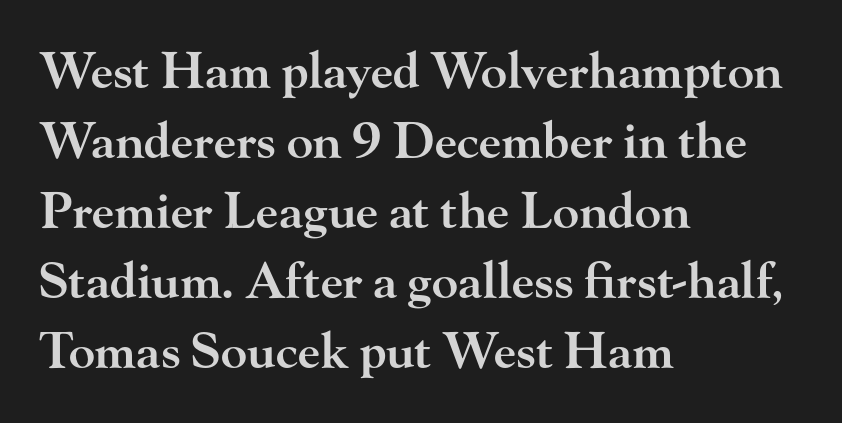
Q: Is the text bold? A: Semi-bold.
Q: Is the text italic (slanted)? A: No, it is upright.
Q: Is the typeface a serif or a sans-serif typeface? A: Serif.
Q: Is the text underlined? A: No.
Q: How is the paragraph aligned? A: Left-aligned.
Q: Is the spacing between letters normal or unusually wide? A: Normal.
Q: Is the spacing between lines tight, normal or loose? A: Normal.
Q: Width (condensed, normal, or wide)? A: Wide.
Q: Stroke contrast? A: High.
Q: x-height? A: Small.
Q: Monospaced? A: No.
